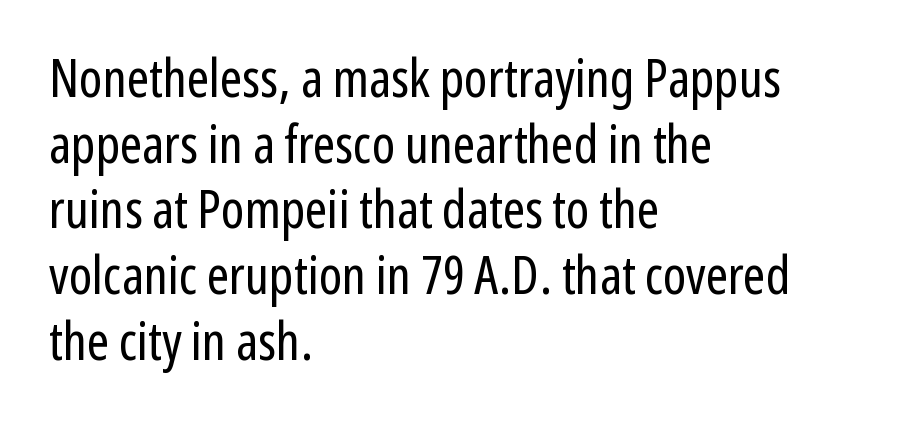
Q: Is the text bold? A: No.
Q: Is the text italic (slanted)? A: No, it is upright.
Q: Is the typeface a serif or a sans-serif typeface? A: Sans-serif.
Q: Is the text underlined? A: No.
Q: How is the paragraph aligned? A: Left-aligned.
Q: Is the spacing between letters normal or unusually wide? A: Normal.
Q: Width (condensed, normal, or wide)? A: Condensed.
Q: Stroke contrast? A: Low.
Q: x-height? A: Medium.
Q: Monospaced? A: No.
